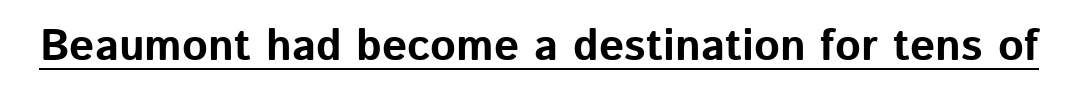
Q: Is the text bold? A: Yes.
Q: Is the text italic (slanted)? A: No, it is upright.
Q: Is the typeface a serif or a sans-serif typeface? A: Sans-serif.
Q: Is the text underlined? A: Yes.
Q: Is the spacing between letters normal or unusually wide? A: Normal.
Q: Width (condensed, normal, or wide)? A: Normal.
Q: Stroke contrast? A: Low.
Q: x-height? A: Medium.
Q: Monospaced? A: No.
